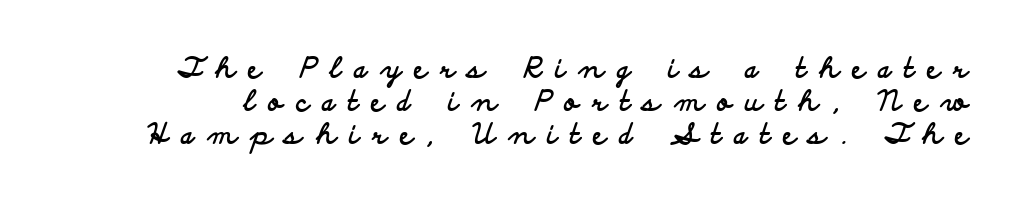
{"serif": "no", "bold": "yes", "weight": "bold", "width": "wide", "stroke_contrast": "low", "x_height": "small", "monospaced": "no", "underline": "no", "line_spacing_ratio": 1.17, "letter_spacing": "wide", "letter_spacing_em": 0.48, "glyph_px": 28}
